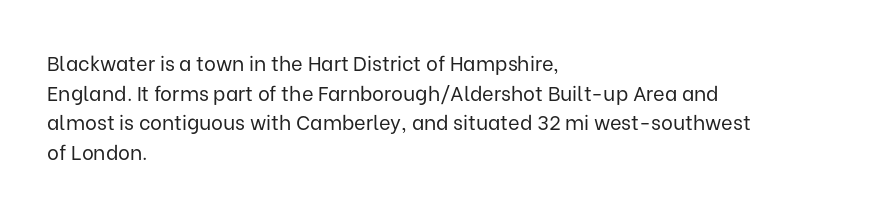
The image shows 20 px text type, upright; set left-aligned, normal line spacing (1.48x), normal letter spacing, not underlined.
